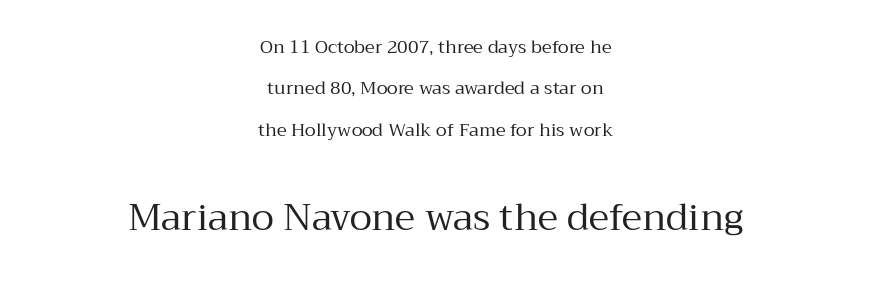
{"serif": "yes", "italic": "no", "bold": "no", "weight": "regular", "width": "normal", "stroke_contrast": "medium", "x_height": "medium", "monospaced": "no", "underline": "no", "align": "center", "line_spacing": "loose", "line_spacing_ratio": 2.3, "letter_spacing": "normal", "letter_spacing_em": 0.0, "larger_block": "second", "size_ratio": 2.06, "glyph_px": 37}
